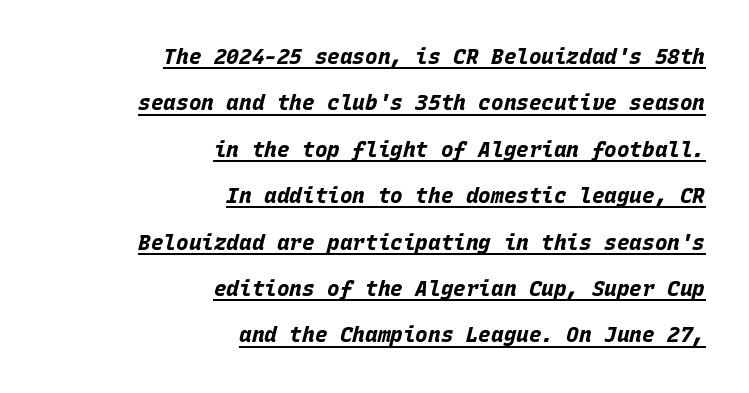
{"italic": "yes", "lean": "right", "slant_degrees": 15, "bold": "yes", "underline": "yes", "align": "right", "line_spacing": "loose", "line_spacing_ratio": 2.21, "letter_spacing": "normal", "letter_spacing_em": 0.0, "glyph_px": 21}
